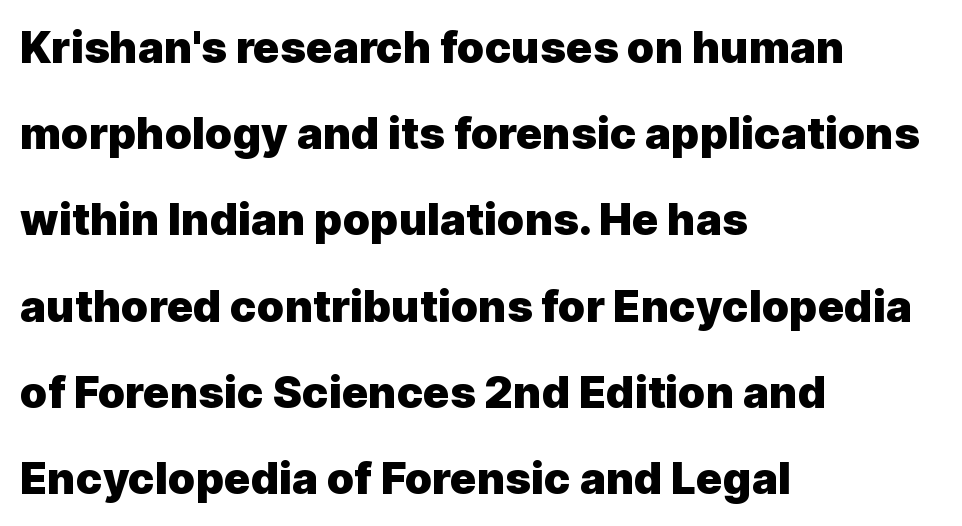
Q: Is the text bold? A: Yes.
Q: Is the text italic (slanted)? A: No, it is upright.
Q: Is the typeface a serif or a sans-serif typeface? A: Sans-serif.
Q: Is the text underlined? A: No.
Q: How is the paragraph aligned? A: Left-aligned.
Q: Is the spacing between letters normal or unusually wide? A: Normal.
Q: Is the spacing between lines tight, normal or loose? A: Loose.
Q: Width (condensed, normal, or wide)? A: Normal.
Q: x-height? A: Medium.
Q: Monospaced? A: No.
